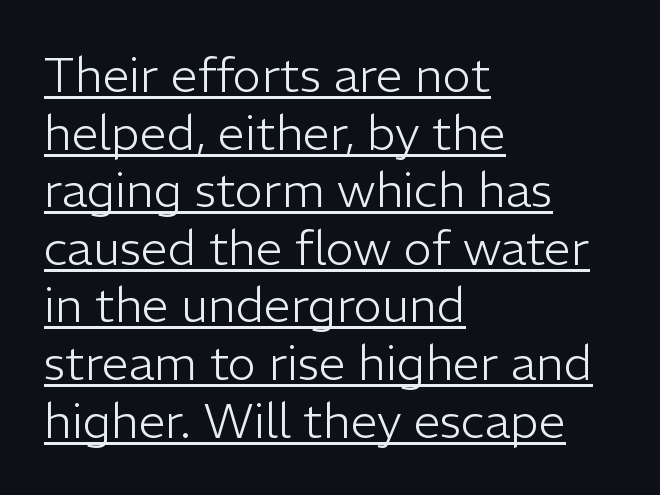
{"serif": "no", "italic": "no", "bold": "no", "weight": "light", "width": "normal", "stroke_contrast": "low", "x_height": "medium", "monospaced": "no", "underline": "yes", "align": "left", "line_spacing_ratio": 1.2, "letter_spacing": "normal", "letter_spacing_em": 0.0, "glyph_px": 48}
